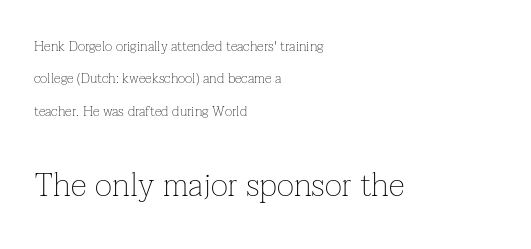
{"serif": "yes", "italic": "no", "bold": "no", "weight": "thin", "width": "normal", "stroke_contrast": "low", "x_height": "medium", "monospaced": "no", "underline": "no", "align": "left", "line_spacing": "loose", "line_spacing_ratio": 2.31, "letter_spacing": "normal", "letter_spacing_em": 0.0, "larger_block": "second", "size_ratio": 2.36, "glyph_px": 33}
